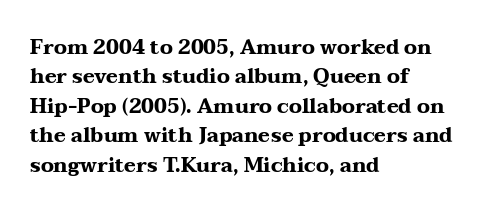
{"italic": "no", "bold": "yes", "underline": "no", "align": "left", "line_spacing": "normal", "line_spacing_ratio": 1.47, "letter_spacing": "normal", "letter_spacing_em": 0.0, "glyph_px": 20}
